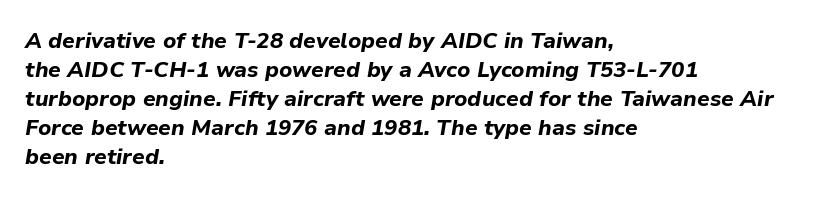
{"italic": "yes", "lean": "right", "slant_degrees": 9, "bold": "yes", "underline": "no", "align": "left", "line_spacing": "normal", "line_spacing_ratio": 1.32, "letter_spacing": "normal", "letter_spacing_em": 0.0, "glyph_px": 22}
